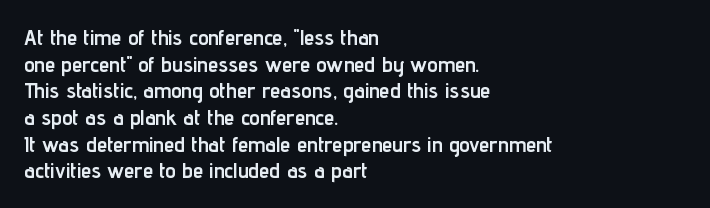
Honestly, the row spacing looks completely unremarkable. Posture: upright roman. Plenty of ink on the page — the face is bold. Typeset ragged right — the left edge is the straight one.
